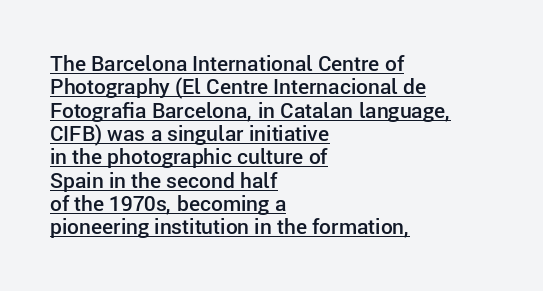
{"italic": "no", "bold": "semi", "underline": "yes", "align": "left", "line_spacing": "tight", "line_spacing_ratio": 1.11, "letter_spacing": "normal", "letter_spacing_em": 0.0, "glyph_px": 21}
